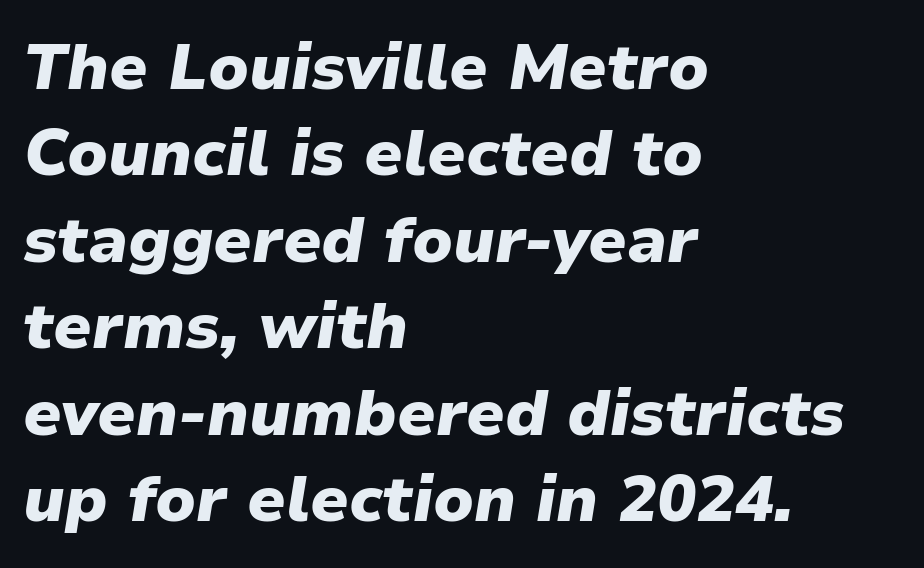
Style check: oblique. The passage is arranged the way most books set body copy — flush left. A full-strength bold gives these letters their thick strokes. Anything drawn beneath the words? Only blank space.
